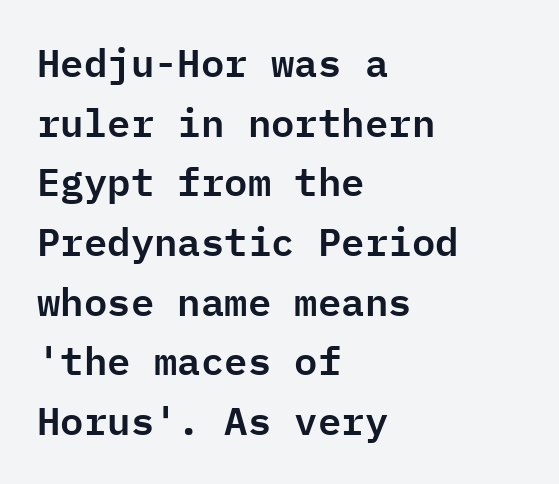
The image shows 39 px sans-serif type, upright, monospaced; set left-aligned, normal line spacing (1.53x), normal letter spacing, not underlined; low stroke contrast and a medium x-height.
